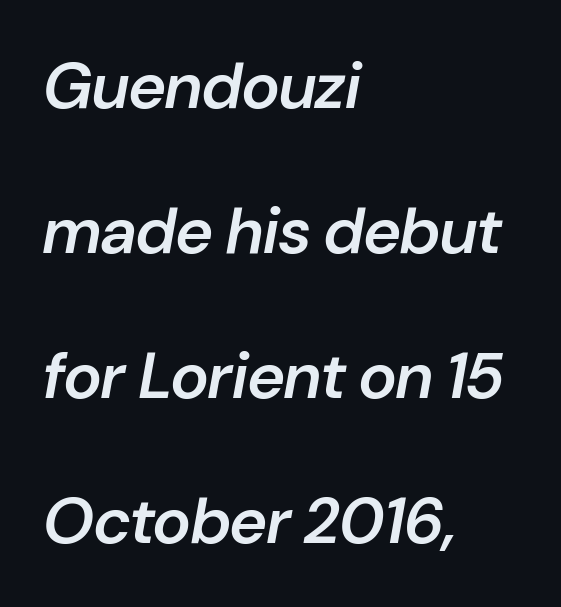
Weight check: semibold — heavier than regular, not quite bold. Characters are canted at an angle relative to the baseline's perpendicular. Nobody touched the tracking dial on this one. You could fit nearly another row in the gap between these rows. Anything drawn beneath the words? Only blank space. Line beginnings align vertically; line endings do not.
